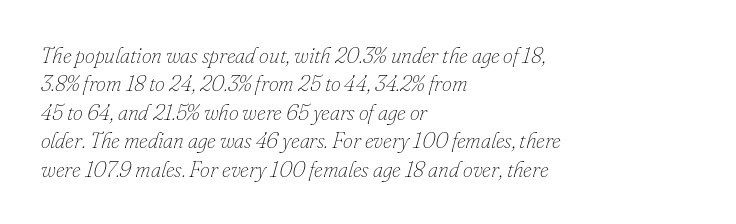
Q: Is the text bold? A: No.
Q: Is the text italic (slanted)? A: Yes, it leans right by about 16 degrees.
Q: Is the text underlined? A: No.
Q: How is the paragraph aligned? A: Left-aligned.
Q: Is the spacing between letters normal or unusually wide? A: Normal.
Q: Is the spacing between lines tight, normal or loose? A: Normal.
